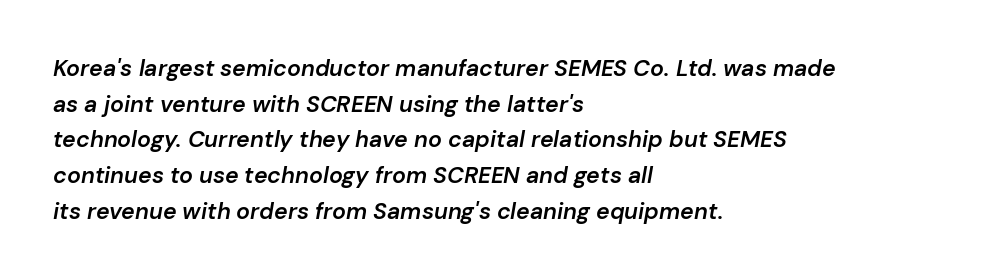
The image shows 23 px text type, italic (leaning right); set left-aligned, normal line spacing (1.55x), normal letter spacing, not underlined.
